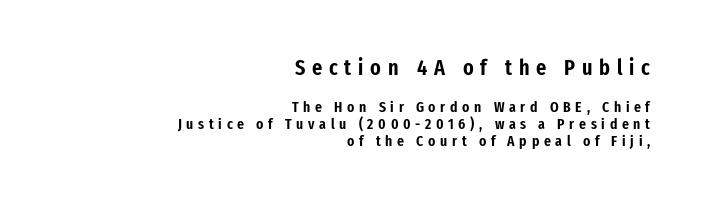
{"italic": "no", "underline": "no", "align": "right", "line_spacing": "tight", "line_spacing_ratio": 1.14, "letter_spacing": "wide", "letter_spacing_em": 0.31, "larger_block": "first", "size_ratio": 1.47, "glyph_px": 22}
